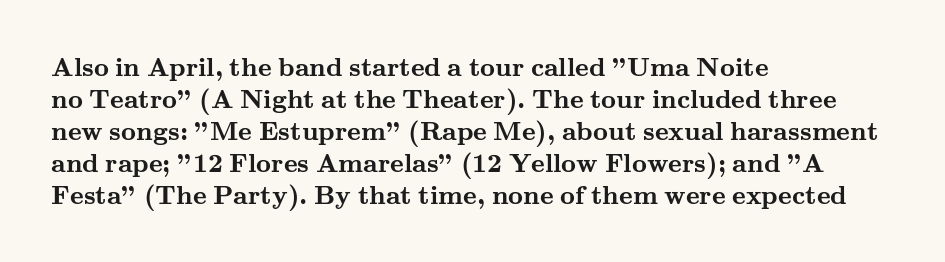
Q: Is the text bold? A: Yes.
Q: Is the text italic (slanted)? A: No, it is upright.
Q: Is the text underlined? A: No.
Q: How is the paragraph aligned? A: Left-aligned.
Q: Is the spacing between letters normal or unusually wide? A: Normal.
